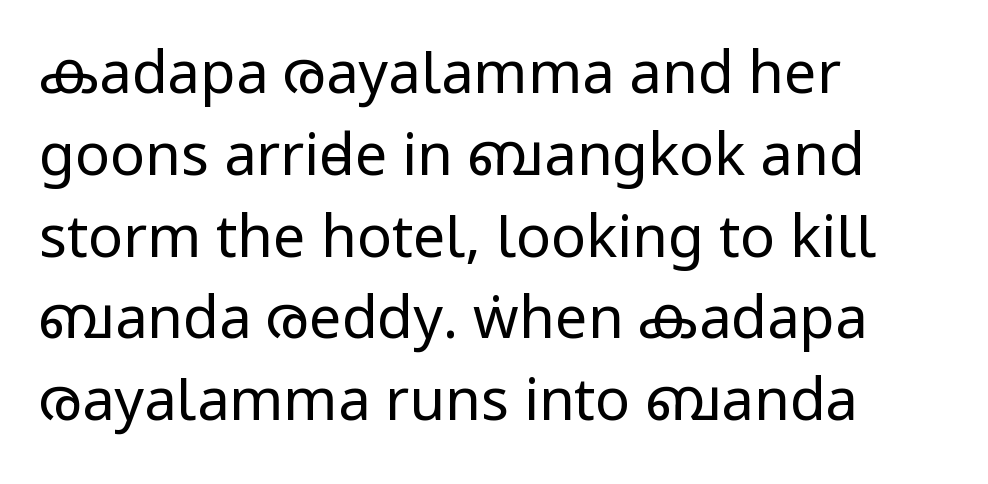
The string is rendered with underlining switched off. In CSS terms this would be text-align: left. A quiet, ordinary-to-light weight characterises the typeface. How are the letters spaced? Ordinarily, with no added tracking. Posture: straight, roman, zero tilt.
